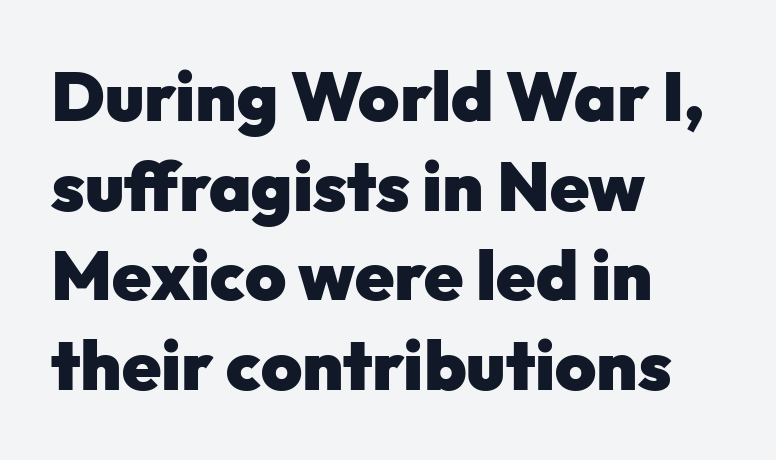
{"serif": "no", "italic": "no", "bold": "yes", "weight": "heavy", "width": "normal", "stroke_contrast": "low", "x_height": "medium", "monospaced": "no", "underline": "no", "align": "left", "line_spacing": "normal", "line_spacing_ratio": 1.28, "letter_spacing": "normal", "letter_spacing_em": 0.0, "glyph_px": 70}
